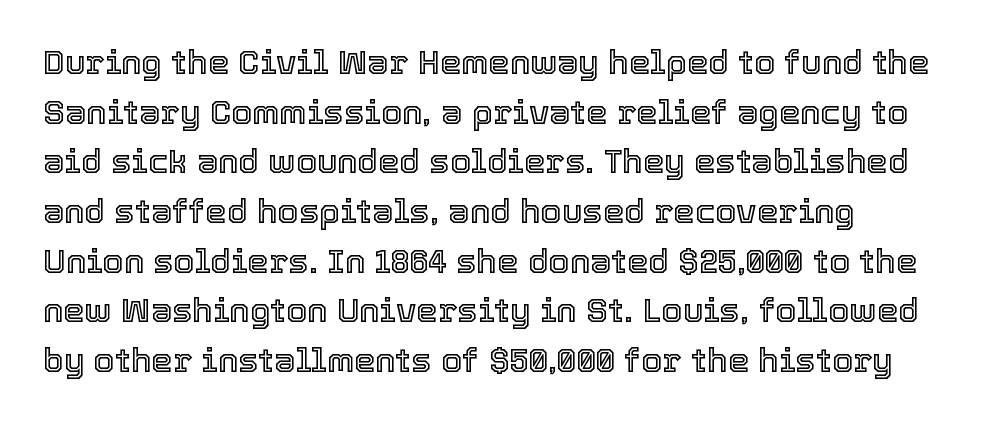
The image shows 34 px text type, upright; set normal line spacing (1.46x), normal letter spacing, not underlined; a medium x-height.
